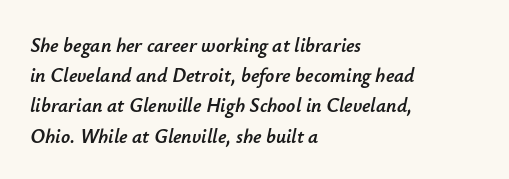
The rendering uses a moderate line-height, typical for paragraphs. Inter-character spacing is left at the font's built-in metrics. Would a proofreader flag this as italicized? Yes. Notice how the passage keeps a crisp vertical edge on the left only. The strip under each line holds only bare page.
